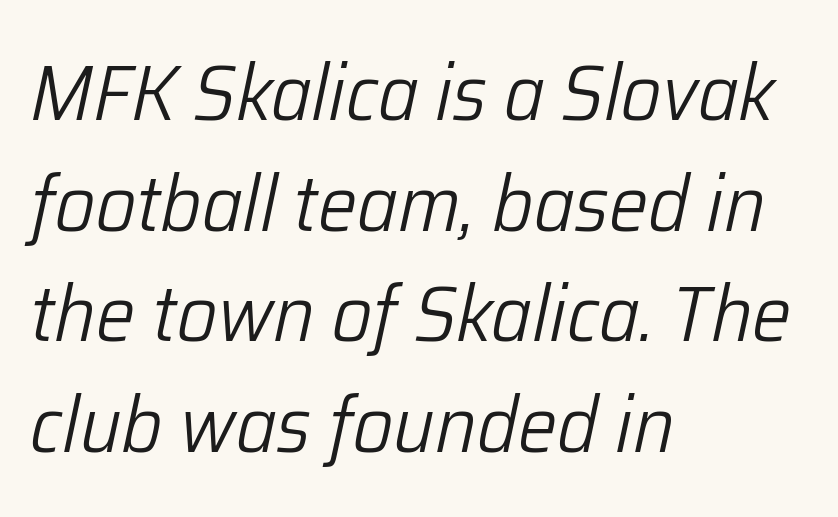
The image shows 79 px light type, italic (leaning right); set left-aligned, normal line spacing (1.4x), normal letter spacing, not underlined; low stroke contrast and a medium x-height.
